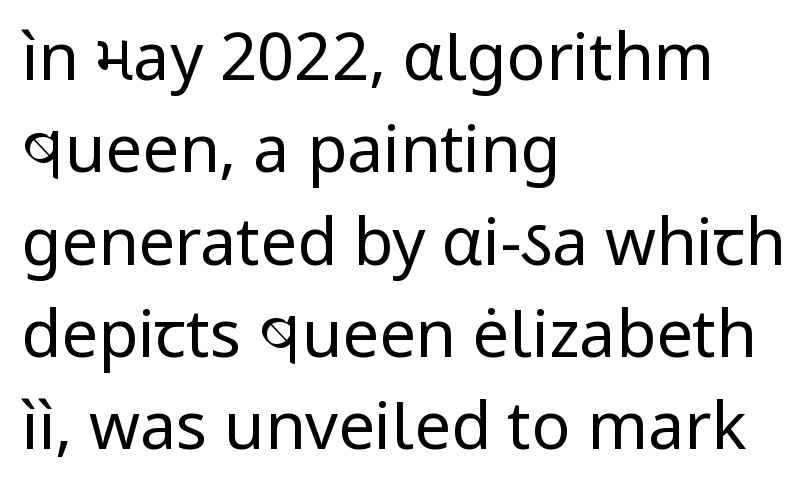
The image shows 65 px regular-weight sans-serif type, upright; set left-aligned, normal line spacing (1.42x), normal letter spacing, not underlined; low stroke contrast and a medium x-height.
